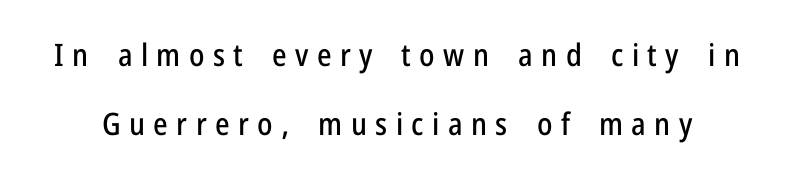
What's the leading like? Stretched, with rows far apart. Substantial extra tracking has been applied to these lines. Do the characters align in a grid? No, the font is proportional. Unlike a traditional serif, this face leaves its strokes unadorned. Posture: vertical. Glance below the letters and you will spot only blank space.
